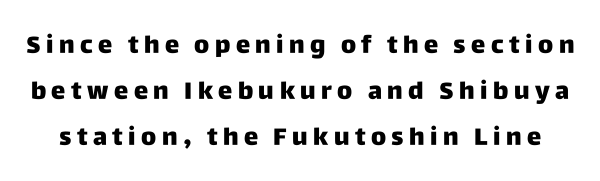
The image shows 24 px text type, upright; set loose line spacing (1.91x), unusually wide letter spacing (+0.23 em), not underlined.
